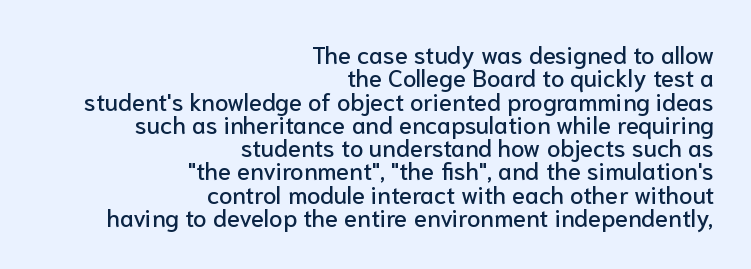
{"italic": "no", "underline": "no", "align": "right", "line_spacing": "tight", "line_spacing_ratio": 0.97, "letter_spacing": "normal", "letter_spacing_em": 0.0, "glyph_px": 24}
